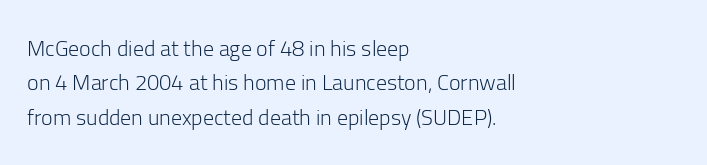
The specimen reads as upright at a glance. Is the stroke heavy? The answer is a plain regular-or-lighter. Clear beneath every line of the passage. Notice how descenders clear the ascenders below comfortably — that's standard leading.
